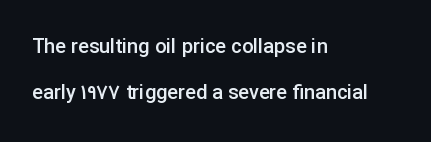
Q: Is the text bold? A: Semi-bold.
Q: Is the text italic (slanted)? A: No, it is upright.
Q: Is the text underlined? A: No.
Q: How is the paragraph aligned? A: Left-aligned.
Q: Is the spacing between letters normal or unusually wide? A: Normal.
Q: Is the spacing between lines tight, normal or loose? A: Loose.
